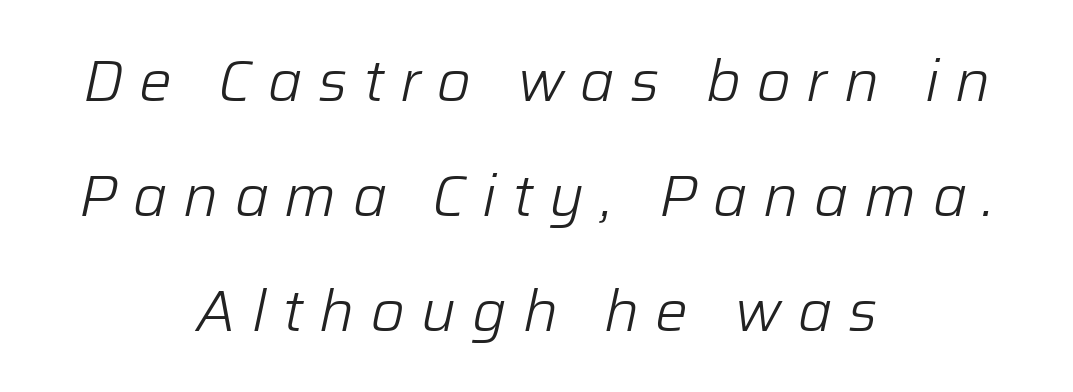
Q: Is the text bold? A: No.
Q: Is the text italic (slanted)? A: Yes, it leans right by about 12 degrees.
Q: Is the text underlined? A: No.
Q: How is the paragraph aligned? A: Centered.
Q: Is the spacing between letters normal or unusually wide? A: Unusually wide.
Q: Is the spacing between lines tight, normal or loose? A: Loose.
Q: Width (condensed, normal, or wide)? A: Normal.
Q: Stroke contrast? A: Low.
Q: x-height? A: Medium.
Q: Monospaced? A: No.
